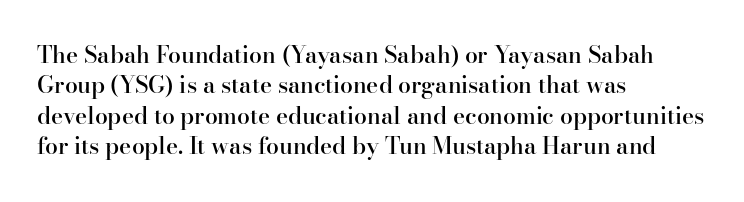
The image shows 23 px text type, upright; set left-aligned, normal line spacing (1.32x), normal letter spacing, not underlined.
